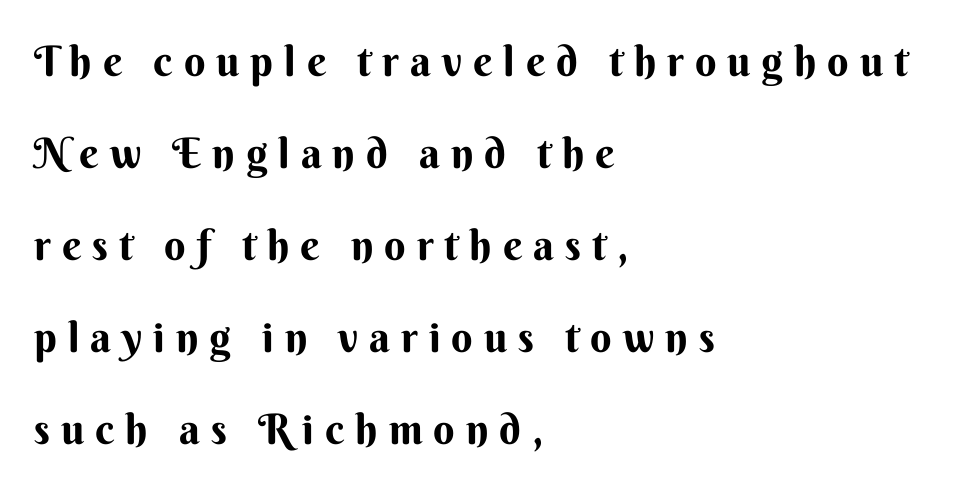
Q: Is the text bold? A: Yes.
Q: Is the text italic (slanted)? A: No, it is upright.
Q: Is the typeface a serif or a sans-serif typeface? A: Sans-serif.
Q: Is the text underlined? A: No.
Q: How is the paragraph aligned? A: Left-aligned.
Q: Is the spacing between letters normal or unusually wide? A: Unusually wide.
Q: Is the spacing between lines tight, normal or loose? A: Loose.
Q: Width (condensed, normal, or wide)? A: Normal.
Q: Stroke contrast? A: Medium.
Q: x-height? A: Small.
Q: Monospaced? A: No.
